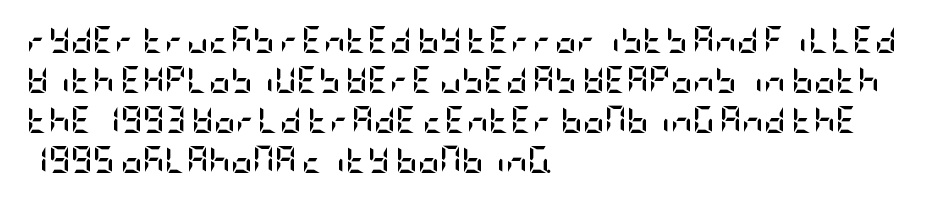
The image shows 27 px bold type, upright; set left-aligned, normal line spacing (1.48x), normal letter spacing, not underlined.
